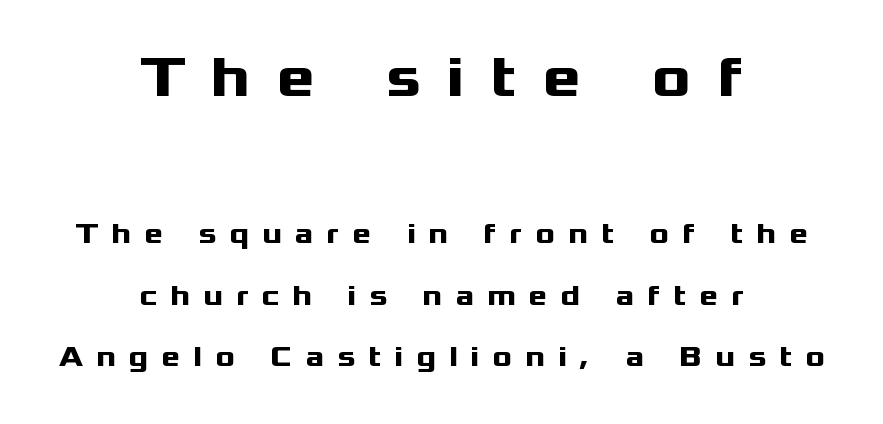
Q: Is the text bold? A: Yes.
Q: Is the text italic (slanted)? A: No, it is upright.
Q: Is the typeface a serif or a sans-serif typeface? A: Sans-serif.
Q: Is the text underlined? A: No.
Q: How is the paragraph aligned? A: Centered.
Q: Is the spacing between letters normal or unusually wide? A: Unusually wide.
Q: Is the spacing between lines tight, normal or loose? A: Loose.
Q: Which block of text is set in a larger size, the first (top) or the second (bottom)? A: The first (top) one.
Q: Width (condensed, normal, or wide)? A: Wide.
Q: Stroke contrast? A: Medium.
Q: x-height? A: Medium.
Q: Monospaced? A: No.
